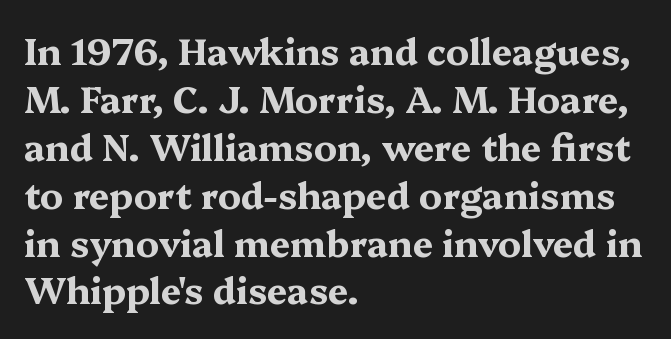
{"serif": "yes", "italic": "no", "bold": "yes", "weight": "bold", "width": "wide", "stroke_contrast": "medium", "x_height": "medium", "monospaced": "no", "underline": "no", "align": "left", "line_spacing": "normal", "line_spacing_ratio": 1.33, "letter_spacing": "normal", "letter_spacing_em": 0.0, "glyph_px": 36}
